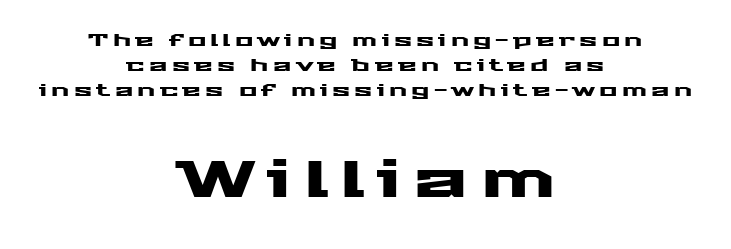
Q: Is the text italic (slanted)? A: No, it is upright.
Q: Is the typeface a serif or a sans-serif typeface? A: Sans-serif.
Q: Is the text underlined? A: No.
Q: How is the paragraph aligned? A: Centered.
Q: Is the spacing between letters normal or unusually wide? A: Unusually wide.
Q: Is the spacing between lines tight, normal or loose? A: Normal.
Q: Which block of text is set in a larger size, the first (top) or the second (bottom)? A: The second (bottom) one.
Q: Width (condensed, normal, or wide)? A: Wide.
Q: Stroke contrast? A: Medium.
Q: x-height? A: Medium.
Q: Monospaced? A: No.
